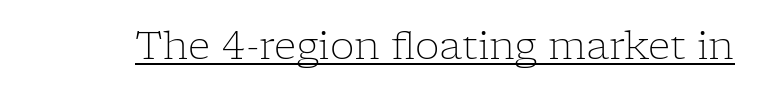
Q: Is the text bold? A: No.
Q: Is the text italic (slanted)? A: No, it is upright.
Q: Is the typeface a serif or a sans-serif typeface? A: Serif.
Q: Is the text underlined? A: Yes.
Q: Is the spacing between letters normal or unusually wide? A: Normal.
Q: Width (condensed, normal, or wide)? A: Normal.
Q: Stroke contrast? A: Low.
Q: x-height? A: Medium.
Q: Monospaced? A: No.
